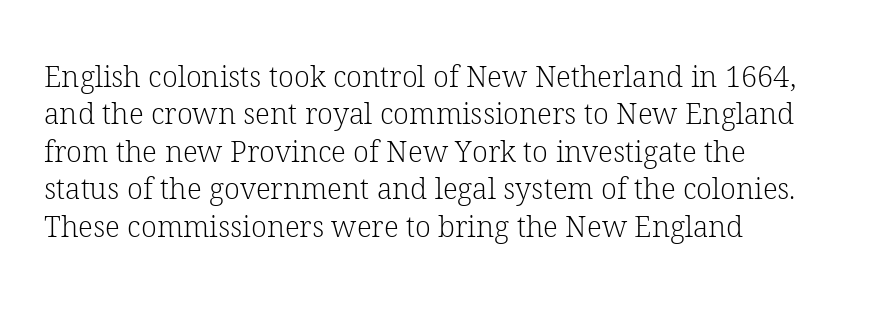
{"serif": "yes", "italic": "no", "bold": "no", "weight": "light", "width": "normal", "stroke_contrast": "low", "x_height": "medium", "monospaced": "no", "underline": "no", "align": "left", "line_spacing": "normal", "line_spacing_ratio": 1.29, "letter_spacing": "normal", "letter_spacing_em": 0.0, "glyph_px": 29}
